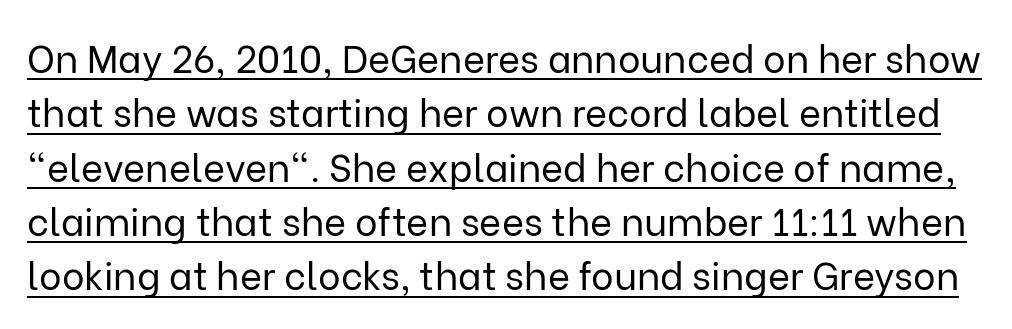
The image shows 38 px regular-weight sans-serif type, upright; set normal line spacing (1.43x), normal letter spacing, underlined; low stroke contrast and a medium x-height.
